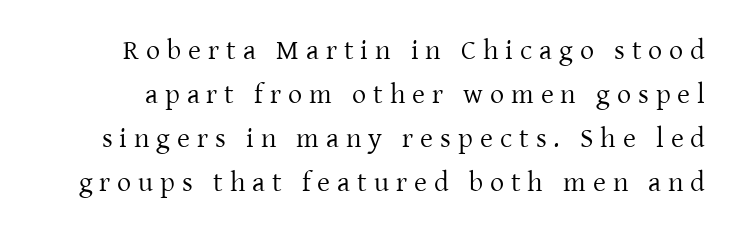
{"serif": "yes", "italic": "no", "bold": "no", "weight": "regular", "width": "normal", "stroke_contrast": "low", "x_height": "medium", "monospaced": "no", "underline": "no", "line_spacing": "normal", "line_spacing_ratio": 1.57, "letter_spacing": "wide", "letter_spacing_em": 0.25, "glyph_px": 28}
